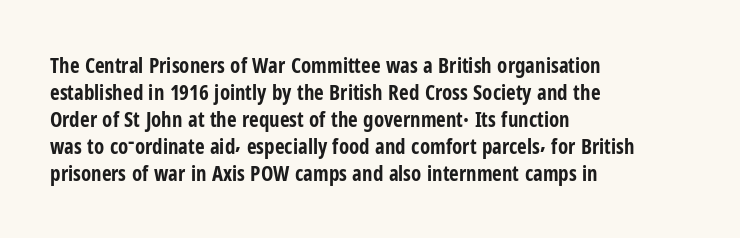
{"italic": "no", "bold": "yes", "underline": "no", "align": "left", "line_spacing": "normal", "line_spacing_ratio": 1.28, "letter_spacing": "normal", "letter_spacing_em": 0.0, "glyph_px": 21}
